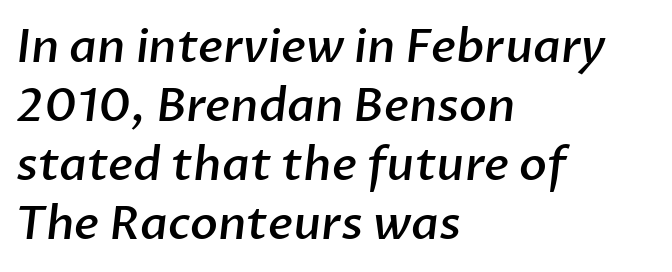
Q: Is the text bold? A: Semi-bold.
Q: Is the typeface a serif or a sans-serif typeface? A: Sans-serif.
Q: Is the text underlined? A: No.
Q: How is the paragraph aligned? A: Left-aligned.
Q: Is the spacing between letters normal or unusually wide? A: Normal.
Q: Is the spacing between lines tight, normal or loose? A: Normal.
Q: Width (condensed, normal, or wide)? A: Normal.
Q: Stroke contrast? A: Low.
Q: x-height? A: Medium.
Q: Monospaced? A: No.
